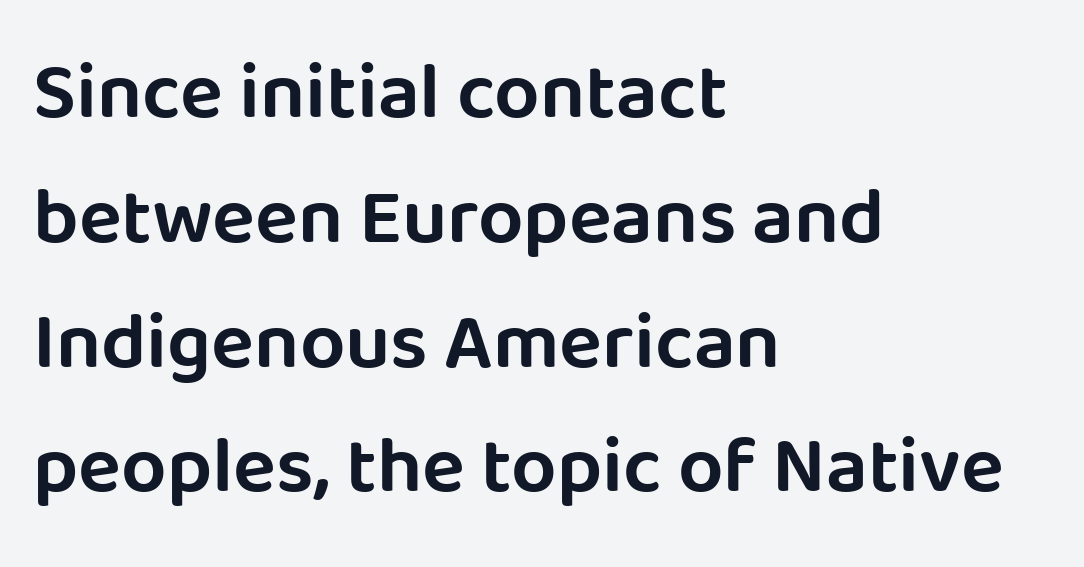
Q: Is the text italic (slanted)? A: No, it is upright.
Q: Is the typeface a serif or a sans-serif typeface? A: Sans-serif.
Q: Is the text underlined? A: No.
Q: How is the paragraph aligned? A: Left-aligned.
Q: Is the spacing between letters normal or unusually wide? A: Normal.
Q: Is the spacing between lines tight, normal or loose? A: Normal.
Q: Width (condensed, normal, or wide)? A: Normal.
Q: Stroke contrast? A: Low.
Q: x-height? A: Large.
Q: Monospaced? A: No.
